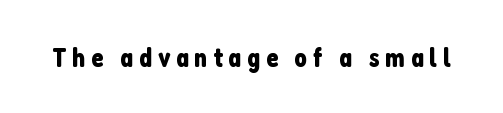
The letters stand straight up with perfectly vertical stems. Note the varied advance widths — an 'i' is clearly narrower than an 'm'. Inter-character spacing is expanded well beyond the font's built-in metrics. In terms of letterform style, serifs are entirely absent. Honestly, there is no underline to notice here at all.
